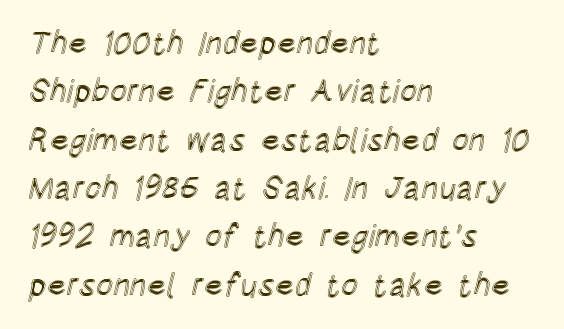
{"width": "condensed", "x_height": "large", "monospaced": "no", "underline": "no", "align": "left", "line_spacing": "normal", "line_spacing_ratio": 1.51, "letter_spacing": "normal", "letter_spacing_em": 0.0, "glyph_px": 32}
